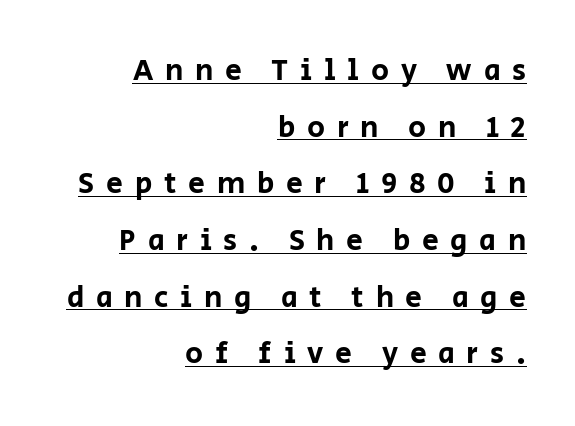
{"serif": "no", "italic": "no", "width": "normal", "stroke_contrast": "low", "x_height": "large", "monospaced": "no", "underline": "yes", "align": "right", "line_spacing_ratio": 1.89, "letter_spacing": "wide", "letter_spacing_em": 0.39, "glyph_px": 30}
